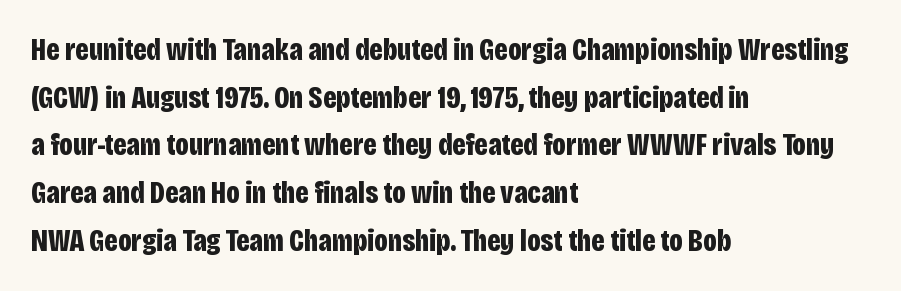
{"serif": "no", "italic": "no", "bold": "yes", "weight": "bold", "width": "condensed", "stroke_contrast": "low", "x_height": "large", "monospaced": "no", "underline": "no", "align": "left", "line_spacing": "normal", "line_spacing_ratio": 1.54, "letter_spacing": "normal", "letter_spacing_em": 0.0, "glyph_px": 31}
